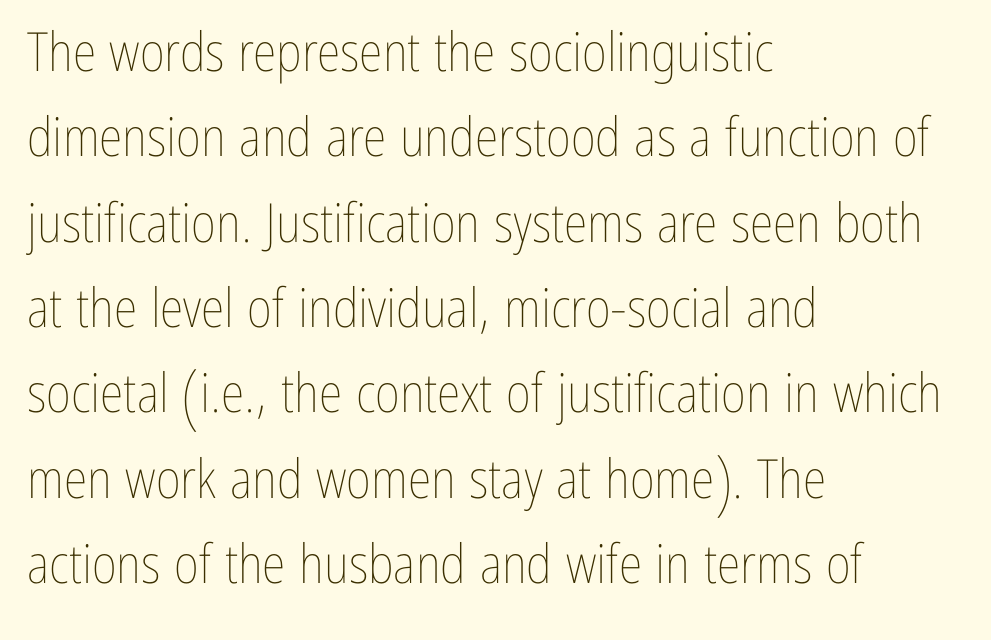
{"italic": "no", "bold": "no", "weight": "thin", "width": "condensed", "stroke_contrast": "low", "x_height": "medium", "monospaced": "no", "underline": "no", "align": "left", "line_spacing": "normal", "line_spacing_ratio": 1.58, "letter_spacing": "normal", "letter_spacing_em": 0.0, "glyph_px": 54}
